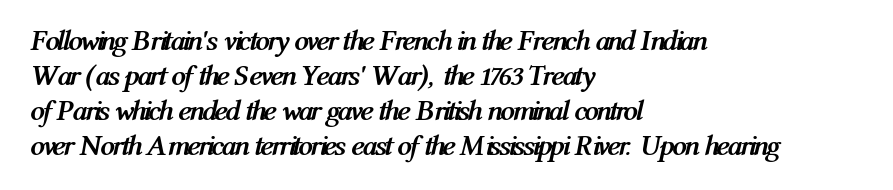
The image shows 29 px semibold, condensed type, italic (leaning right); set left-aligned, line spacing 1.21x, normal letter spacing, not underlined; medium stroke contrast and a medium x-height.
